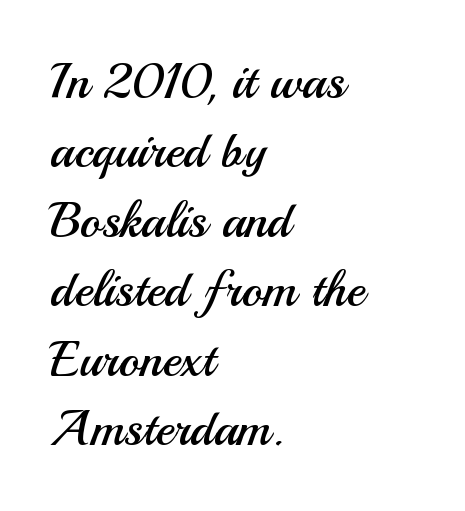
{"serif": "no", "bold": "no", "weight": "regular", "width": "normal", "stroke_contrast": "medium", "x_height": "small", "monospaced": "no", "underline": "no", "align": "left", "line_spacing": "normal", "line_spacing_ratio": 1.39, "letter_spacing": "normal", "letter_spacing_em": 0.0, "glyph_px": 50}
